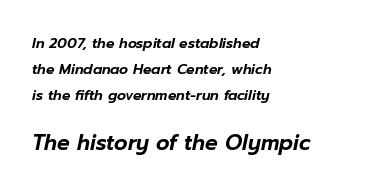
The image shows 21 px text type, italic (leaning right); set left-aligned, line spacing 1.86x, normal letter spacing, not underlined; the second (bottom) block is 1.5x larger.
